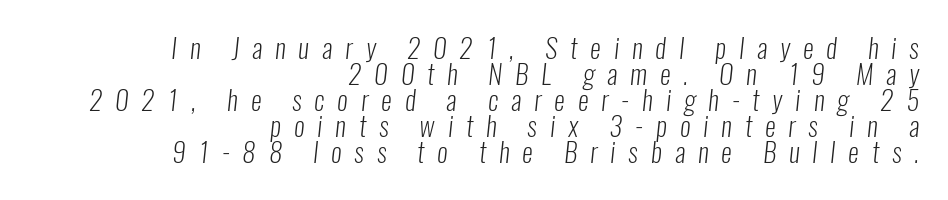
The image shows 27 px text type; set right-aligned, tight line spacing (0.96x), unusually wide letter spacing (+0.48 em), not underlined.
